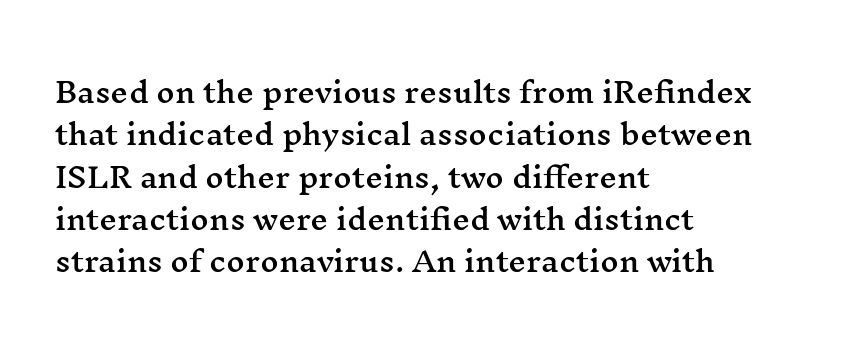
Regarding leading, the lines here are spaced in the standard way. The passage shown is typed in a proportional face where columns would drift. Decoration check: the copy has no underline. Upright lettering throughout. The passage shown is typeset with a serif family. Between one letter and the next there's only the usual sliver of space.
